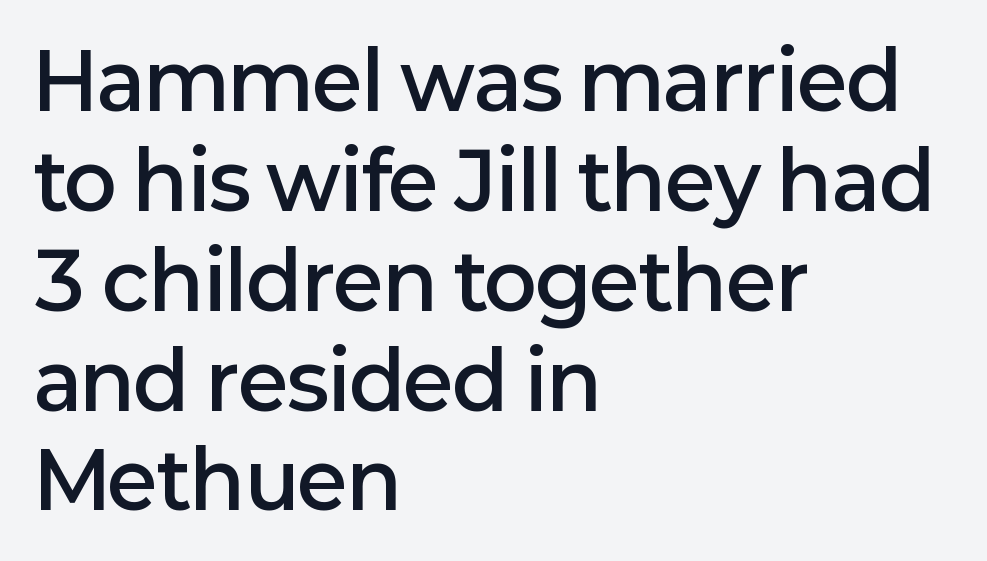
{"serif": "no", "italic": "no", "bold": "semi", "weight": "semibold", "width": "normal", "stroke_contrast": "low", "x_height": "medium", "monospaced": "no", "underline": "no", "align": "left", "line_spacing": "normal", "line_spacing_ratio": 1.28, "letter_spacing": "normal", "letter_spacing_em": 0.0, "glyph_px": 78}
